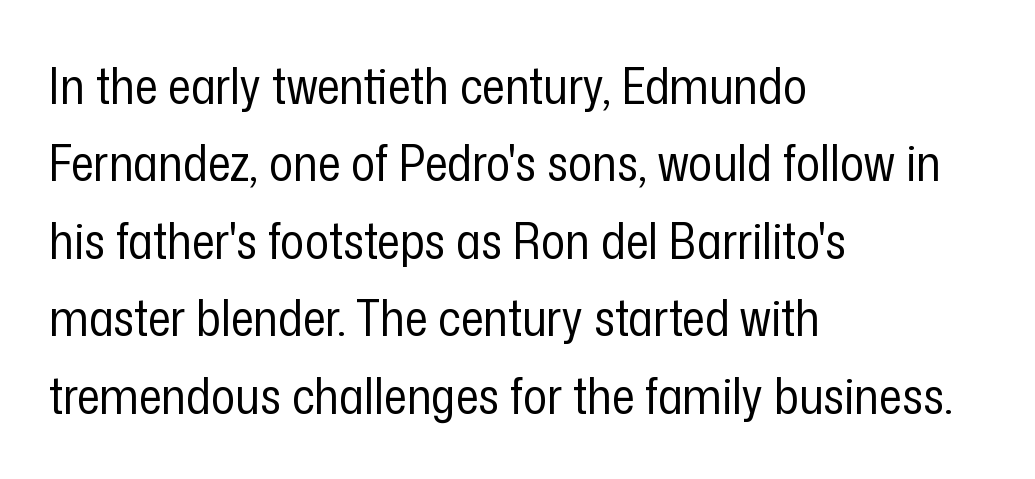
{"serif": "no", "italic": "no", "bold": "no", "weight": "regular", "width": "condensed", "stroke_contrast": "low", "x_height": "medium", "monospaced": "no", "underline": "no", "align": "left", "line_spacing": "normal", "line_spacing_ratio": 1.55, "letter_spacing": "normal", "letter_spacing_em": 0.0, "glyph_px": 50}
